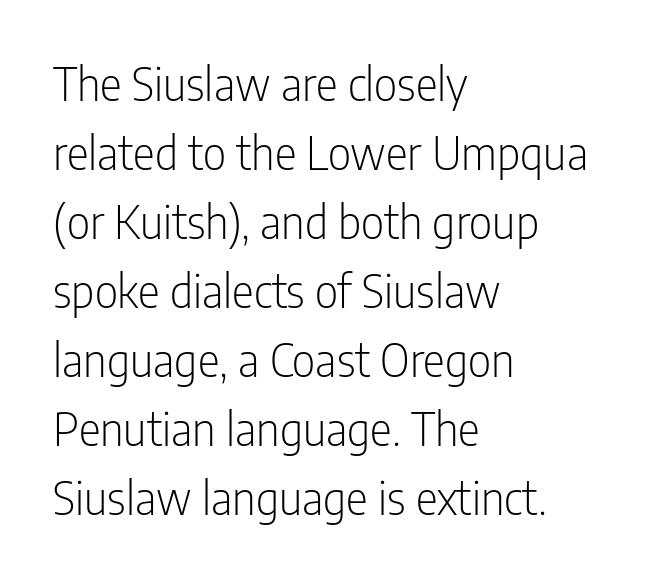
The image shows 46 px light, condensed sans-serif type, upright; set left-aligned, normal line spacing (1.5x), normal letter spacing, not underlined; low stroke contrast and a medium x-height.
